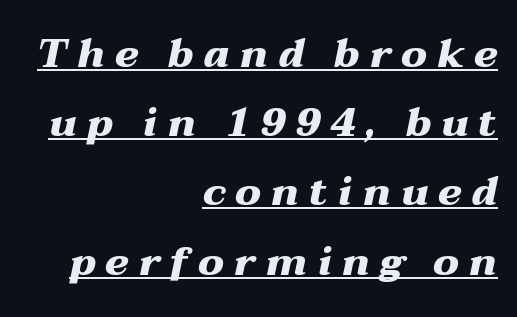
You can see a thin bar hugging the bottom of the glyphs. The sample has been set heavy, in full bold. Casual observation: everything's shoved over to the right. Does extra space separate the letters? Yes, quite a lot of it. The rendering applies a slant to the glyphs.
